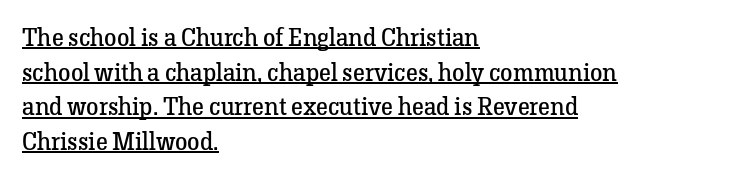
Q: Is the text bold? A: No.
Q: Is the text italic (slanted)? A: No, it is upright.
Q: Is the text underlined? A: Yes.
Q: How is the paragraph aligned? A: Left-aligned.
Q: Is the spacing between letters normal or unusually wide? A: Normal.
Q: Is the spacing between lines tight, normal or loose? A: Normal.
